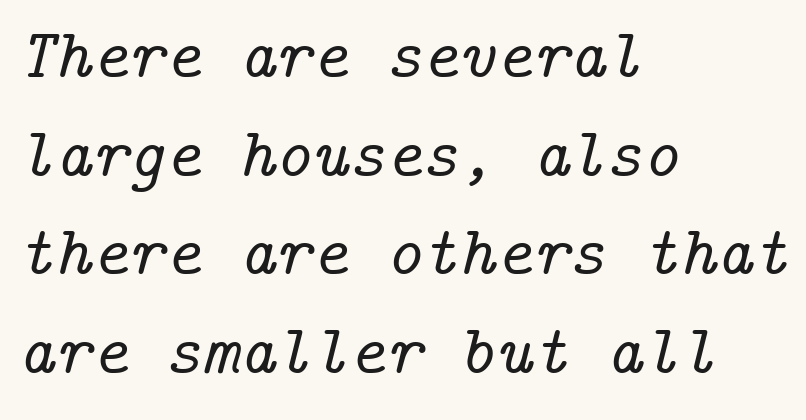
{"serif": "yes", "italic": "yes", "lean": "right", "slant_degrees": 14, "width": "normal", "stroke_contrast": "low", "x_height": "medium", "underline": "no", "align": "left", "line_spacing": "normal", "line_spacing_ratio": 1.41, "letter_spacing": "normal", "letter_spacing_em": 0.0, "glyph_px": 70}
